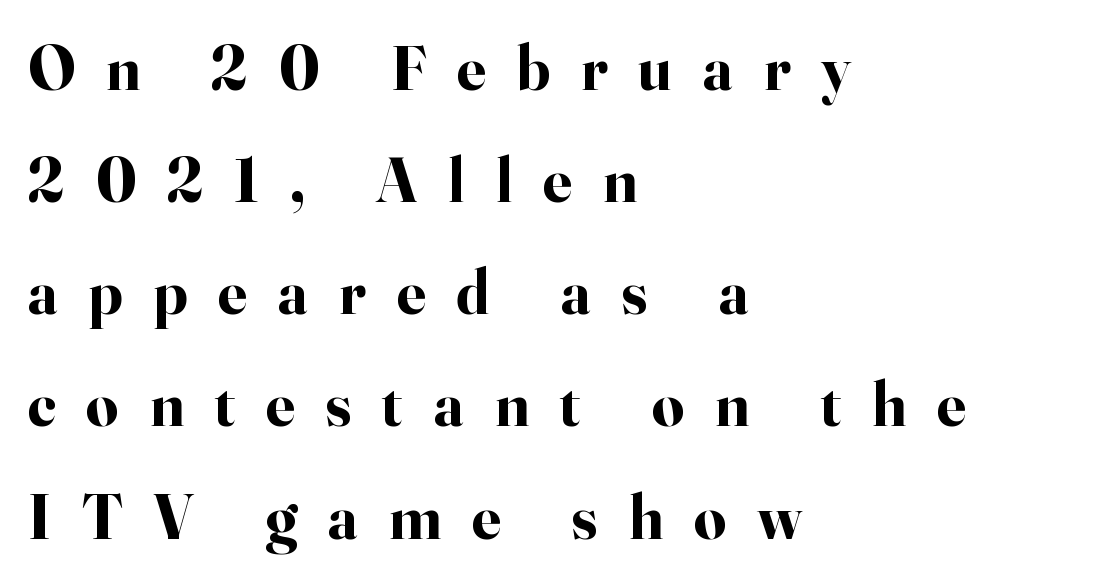
Q: Is the text bold? A: Yes.
Q: Is the text italic (slanted)? A: No, it is upright.
Q: Is the typeface a serif or a sans-serif typeface? A: Serif.
Q: Is the text underlined? A: No.
Q: How is the paragraph aligned? A: Left-aligned.
Q: Is the spacing between letters normal or unusually wide? A: Unusually wide.
Q: Width (condensed, normal, or wide)? A: Normal.
Q: Stroke contrast? A: High.
Q: x-height? A: Small.
Q: Monospaced? A: No.
